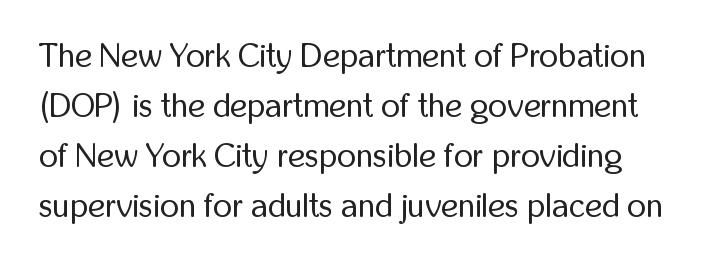
The image shows 33 px regular-weight, condensed sans-serif type, upright; set normal line spacing (1.52x), normal letter spacing, not underlined; low stroke contrast and a medium x-height.
